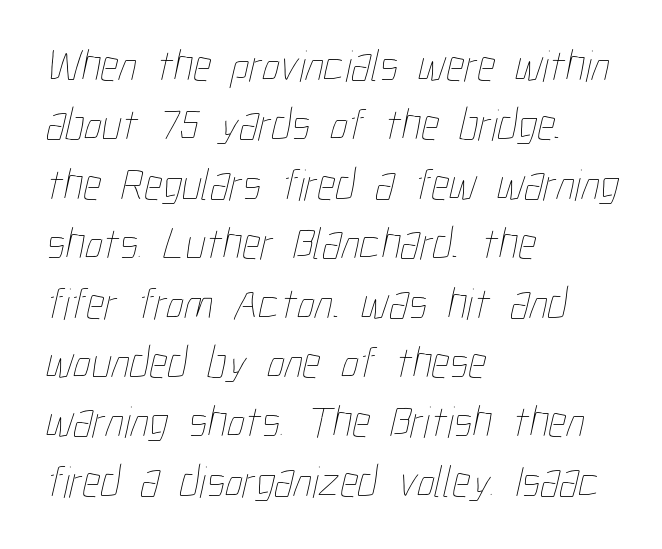
Q: Is the text bold? A: No.
Q: Is the text underlined? A: No.
Q: How is the paragraph aligned? A: Left-aligned.
Q: Is the spacing between letters normal or unusually wide? A: Normal.
Q: Is the spacing between lines tight, normal or loose? A: Normal.
Q: Width (condensed, normal, or wide)? A: Condensed.
Q: Stroke contrast? A: Low.
Q: x-height? A: Medium.
Q: Monospaced? A: No.
